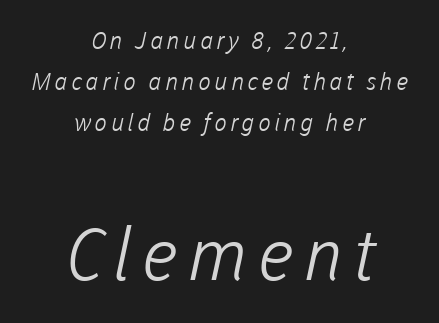
The image shows 72 px light sans-serif type; set centered, line spacing 1.71x, not underlined; the second (bottom) block is 3.0x larger; low stroke contrast and a medium x-height.
